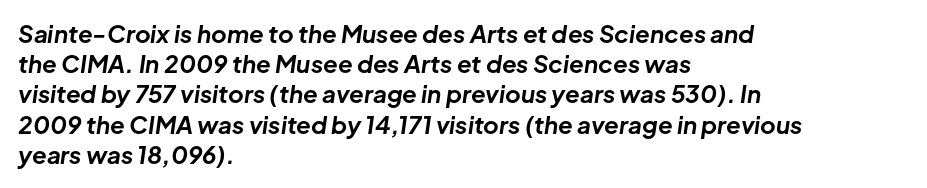
{"italic": "yes", "lean": "right", "slant_degrees": 8, "bold": "yes", "underline": "no", "align": "left", "line_spacing": "normal", "line_spacing_ratio": 1.26, "letter_spacing": "normal", "letter_spacing_em": 0.0, "glyph_px": 24}
